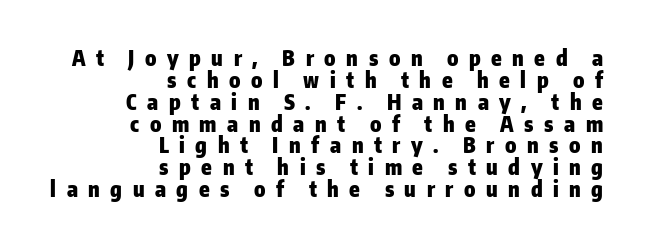
The image shows 21 px bold type, upright; set right-aligned, tight line spacing (1.04x), unusually wide letter spacing (+0.5 em), not underlined.
